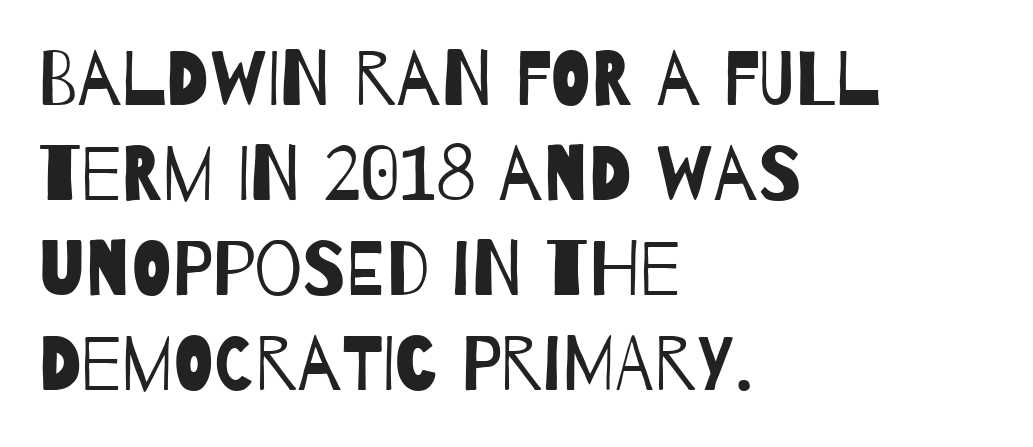
{"serif": "no", "bold": "no", "weight": "regular", "width": "condensed", "stroke_contrast": "low", "x_height": "large", "monospaced": "no", "underline": "no", "align": "left", "line_spacing": "normal", "line_spacing_ratio": 1.25, "letter_spacing": "normal", "letter_spacing_em": 0.0, "glyph_px": 76}
